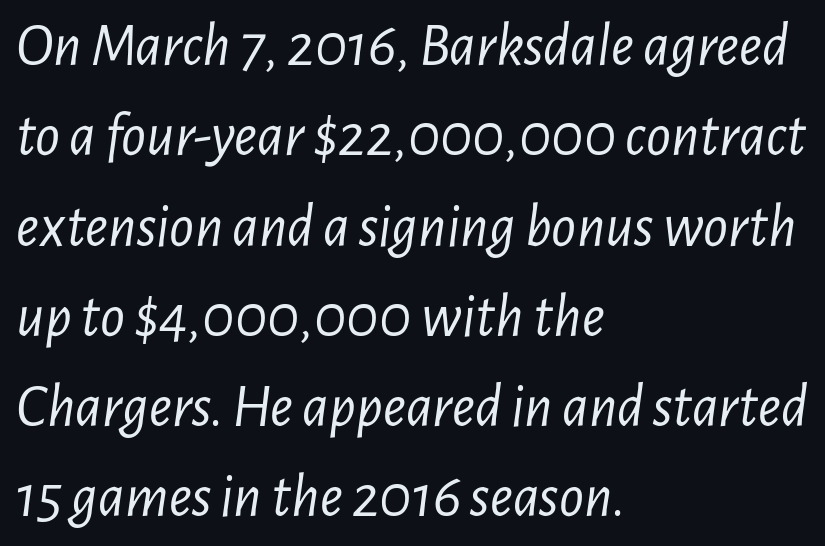
The image shows 61 px light, condensed type, italic (leaning right); set left-aligned, normal line spacing (1.48x), normal letter spacing, not underlined; low stroke contrast and a medium x-height.
